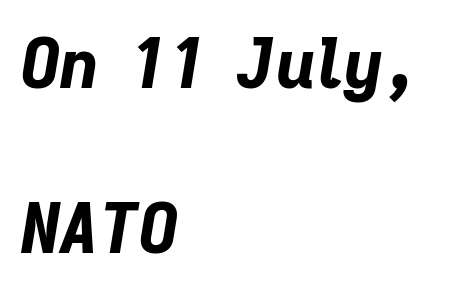
{"italic": "yes", "lean": "right", "slant_degrees": 9, "bold": "yes", "weight": "bold", "width": "normal", "stroke_contrast": "low", "x_height": "medium", "monospaced": "no", "underline": "no", "align": "left", "line_spacing": "loose", "line_spacing_ratio": 2.42, "letter_spacing": "normal", "letter_spacing_em": 0.0, "glyph_px": 68}
